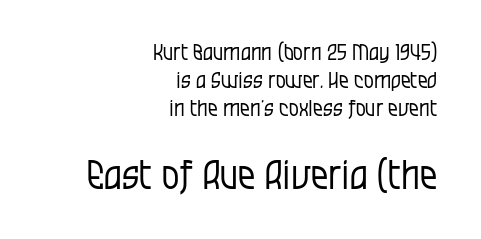
Q: Is the text bold? A: No.
Q: Is the text italic (slanted)? A: No, it is upright.
Q: Is the typeface a serif or a sans-serif typeface? A: Sans-serif.
Q: Is the text underlined? A: No.
Q: How is the paragraph aligned? A: Right-aligned.
Q: Is the spacing between letters normal or unusually wide? A: Normal.
Q: Is the spacing between lines tight, normal or loose? A: Normal.
Q: Which block of text is set in a larger size, the first (top) or the second (bottom)? A: The second (bottom) one.
Q: Width (condensed, normal, or wide)? A: Condensed.
Q: Stroke contrast? A: Low.
Q: x-height? A: Large.
Q: Monospaced? A: No.
